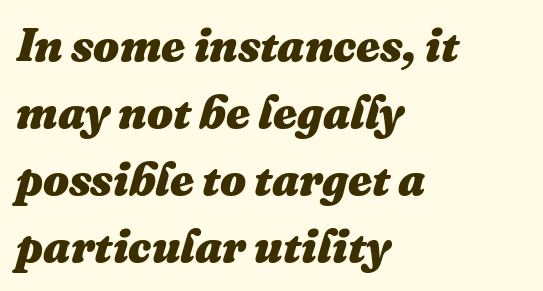
Q: Is the text bold? A: Yes.
Q: Is the text italic (slanted)? A: Yes, it leans right by about 16 degrees.
Q: Is the text underlined? A: No.
Q: How is the paragraph aligned? A: Left-aligned.
Q: Is the spacing between letters normal or unusually wide? A: Normal.
Q: Is the spacing between lines tight, normal or loose? A: Normal.
Q: Width (condensed, normal, or wide)? A: Normal.
Q: Stroke contrast? A: Medium.
Q: x-height? A: Medium.
Q: Monospaced? A: No.
